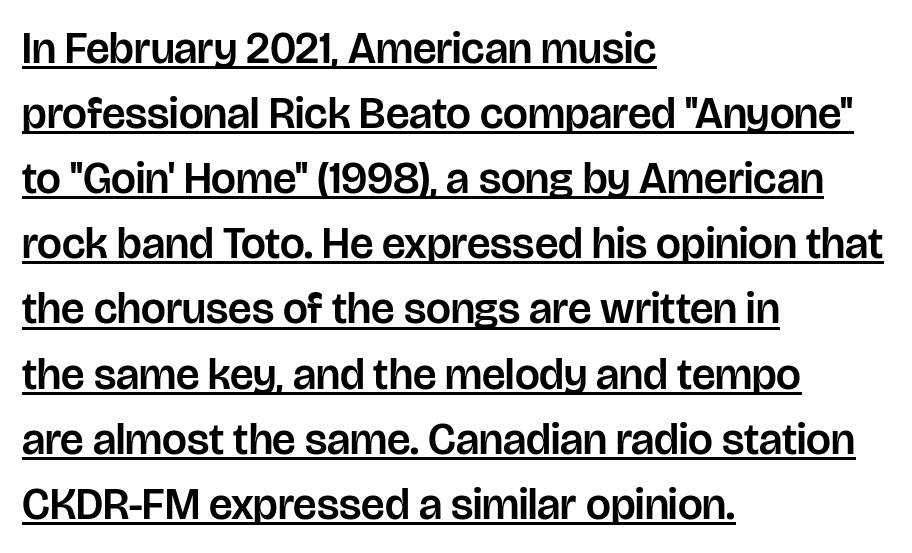
Q: Is the text italic (slanted)? A: No, it is upright.
Q: Is the typeface a serif or a sans-serif typeface? A: Sans-serif.
Q: Is the text underlined? A: Yes.
Q: How is the paragraph aligned? A: Left-aligned.
Q: Is the spacing between letters normal or unusually wide? A: Normal.
Q: Is the spacing between lines tight, normal or loose? A: Normal.
Q: Width (condensed, normal, or wide)? A: Normal.
Q: Stroke contrast? A: Low.
Q: x-height? A: Large.
Q: Monospaced? A: No.
